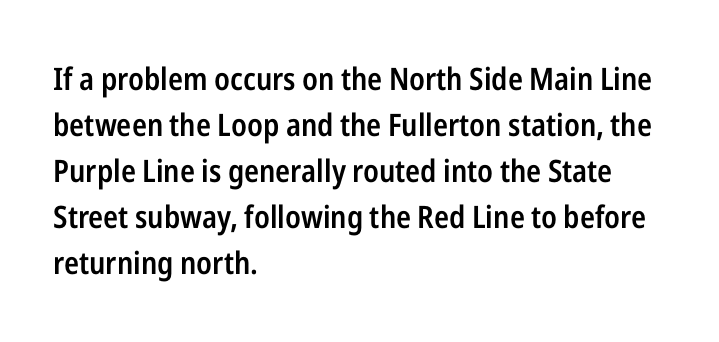
{"serif": "no", "italic": "no", "bold": "semi", "weight": "semibold", "width": "condensed", "stroke_contrast": "low", "x_height": "medium", "monospaced": "no", "underline": "no", "align": "left", "line_spacing": "normal", "line_spacing_ratio": 1.48, "letter_spacing": "normal", "letter_spacing_em": 0.0, "glyph_px": 31}
